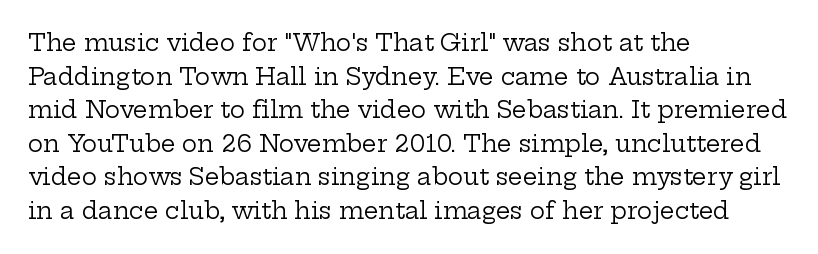
Q: Is the text bold? A: No.
Q: Is the text italic (slanted)? A: No, it is upright.
Q: Is the text underlined? A: No.
Q: How is the paragraph aligned? A: Left-aligned.
Q: Is the spacing between letters normal or unusually wide? A: Normal.
Q: Is the spacing between lines tight, normal or loose? A: Normal.
